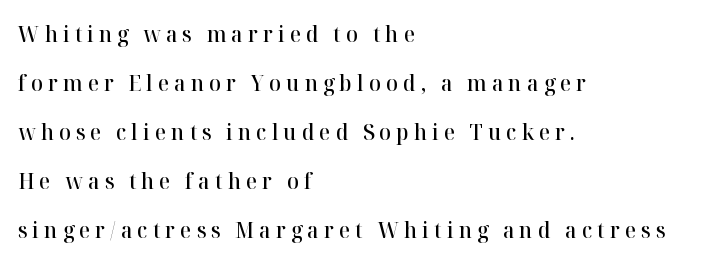
{"italic": "no", "bold": "semi", "underline": "no", "align": "left", "line_spacing": "loose", "line_spacing_ratio": 2.23, "letter_spacing": "wide", "letter_spacing_em": 0.23, "glyph_px": 22}
